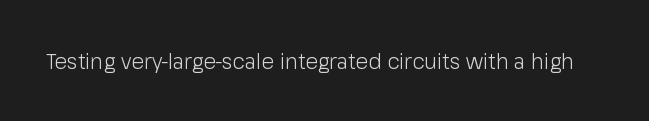
The image shows 21 px text type, upright; set normal letter spacing, not underlined.
